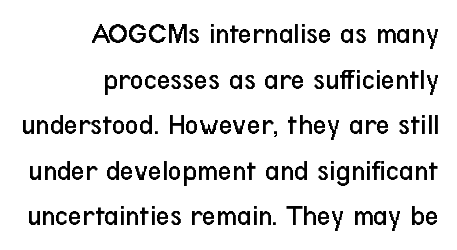
Q: Is the text bold? A: No.
Q: Is the text italic (slanted)? A: No, it is upright.
Q: Is the typeface a serif or a sans-serif typeface? A: Sans-serif.
Q: Is the text underlined? A: No.
Q: How is the paragraph aligned? A: Right-aligned.
Q: Is the spacing between letters normal or unusually wide? A: Normal.
Q: Is the spacing between lines tight, normal or loose? A: Normal.
Q: Width (condensed, normal, or wide)? A: Condensed.
Q: Stroke contrast? A: Low.
Q: x-height? A: Medium.
Q: Monospaced? A: No.
